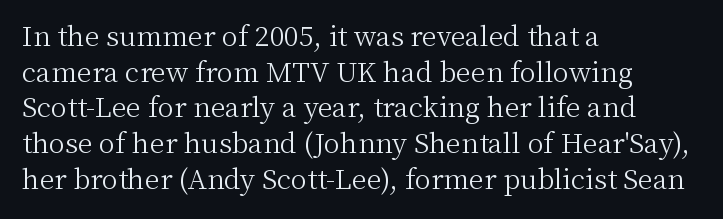
Q: Is the text bold? A: No.
Q: Is the text italic (slanted)? A: No, it is upright.
Q: Is the text underlined? A: No.
Q: How is the paragraph aligned? A: Left-aligned.
Q: Is the spacing between letters normal or unusually wide? A: Normal.
Q: Is the spacing between lines tight, normal or loose? A: Normal.
